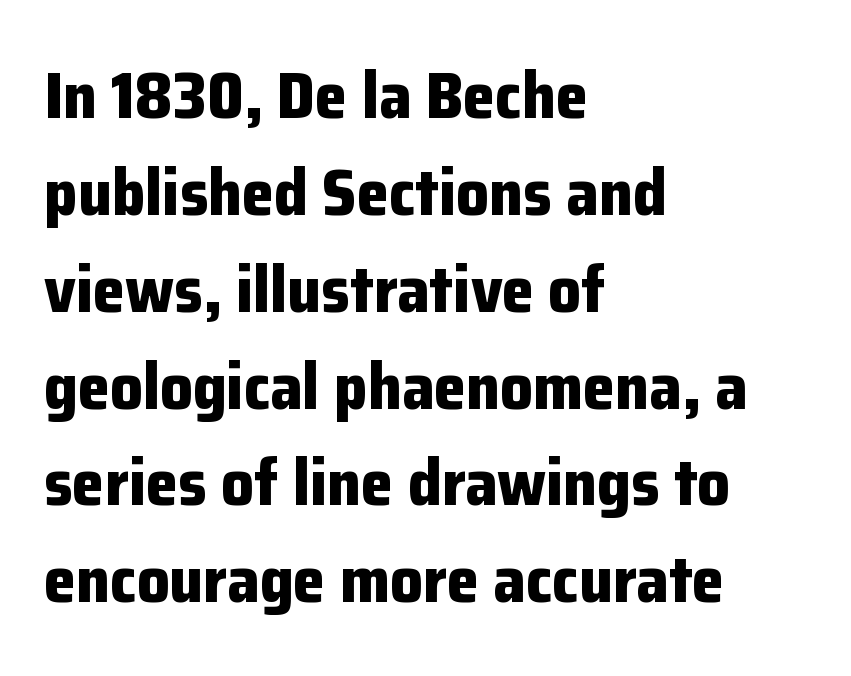
The image shows 65 px bold sans-serif type, upright; set left-aligned, normal line spacing (1.49x), normal letter spacing, not underlined; low stroke contrast and a medium x-height.
